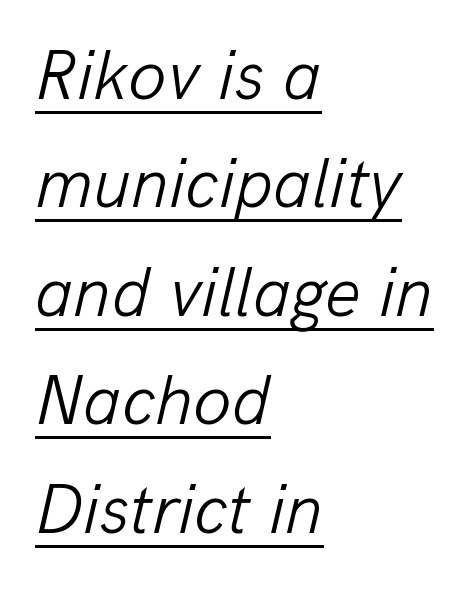
{"italic": "yes", "lean": "right", "slant_degrees": 13, "bold": "no", "weight": "light", "width": "normal", "stroke_contrast": "low", "x_height": "medium", "monospaced": "no", "underline": "yes", "align": "left", "line_spacing": "normal", "line_spacing_ratio": 1.55, "letter_spacing": "normal", "letter_spacing_em": 0.0, "glyph_px": 70}
